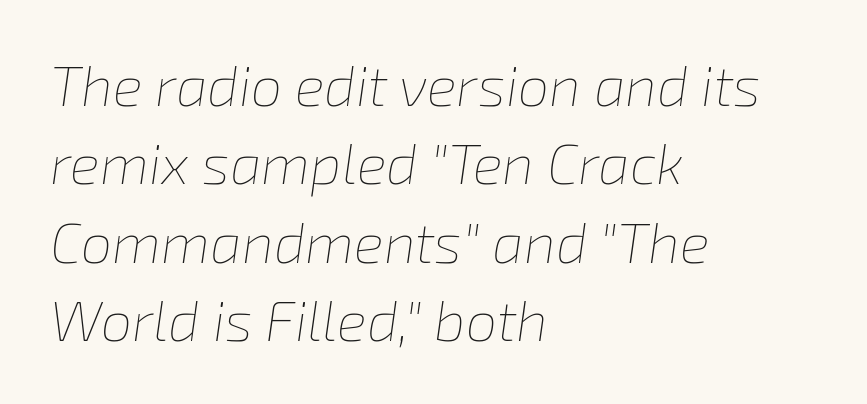
{"italic": "yes", "lean": "right", "slant_degrees": 8, "bold": "no", "weight": "thin", "width": "normal", "stroke_contrast": "low", "x_height": "medium", "monospaced": "no", "underline": "no", "align": "left", "line_spacing": "normal", "line_spacing_ratio": 1.4, "letter_spacing": "normal", "letter_spacing_em": 0.0, "glyph_px": 56}
